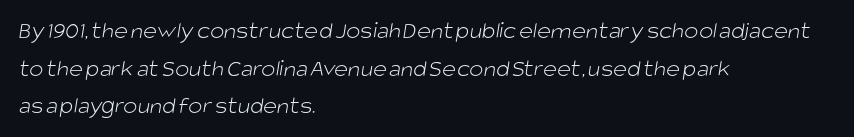
{"bold": "no", "underline": "no", "align": "left", "line_spacing": "normal", "line_spacing_ratio": 1.57, "letter_spacing": "normal", "letter_spacing_em": 0.0, "glyph_px": 24}
